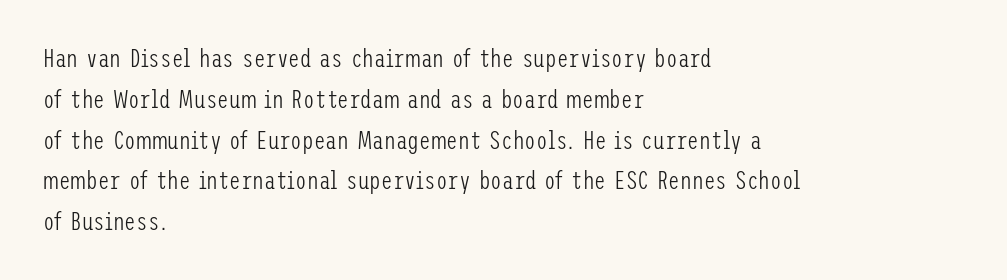
The image shows 26 px text type, upright; set left-aligned, normal line spacing (1.57x), normal letter spacing, not underlined.
